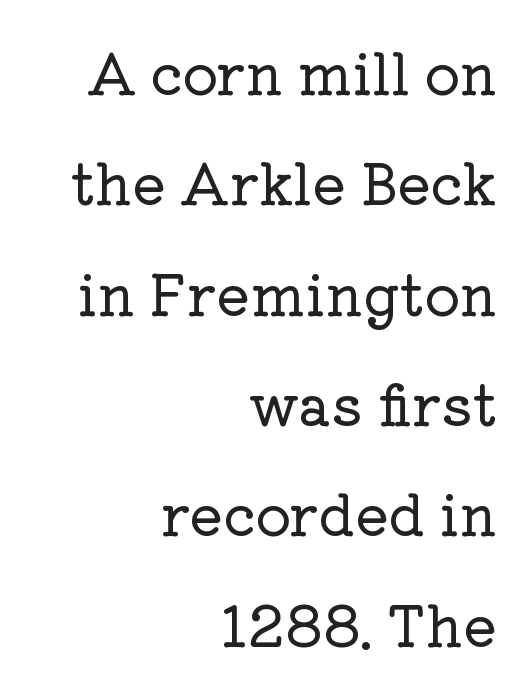
Q: Is the text italic (slanted)? A: No, it is upright.
Q: Is the typeface a serif or a sans-serif typeface? A: Serif.
Q: Is the text underlined? A: No.
Q: How is the paragraph aligned? A: Right-aligned.
Q: Is the spacing between letters normal or unusually wide? A: Normal.
Q: Is the spacing between lines tight, normal or loose? A: Loose.
Q: Width (condensed, normal, or wide)? A: Normal.
Q: Stroke contrast? A: Low.
Q: x-height? A: Medium.
Q: Monospaced? A: No.
